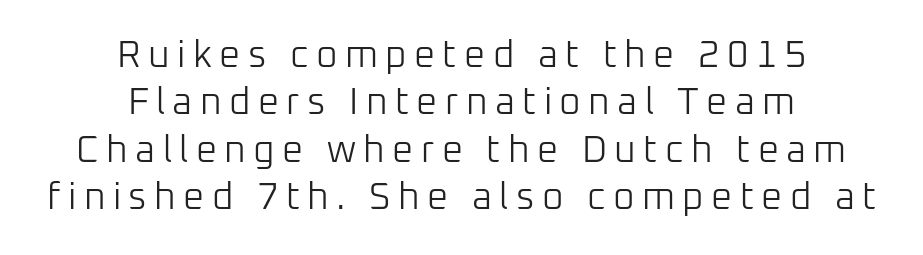
{"serif": "no", "italic": "no", "bold": "no", "weight": "light", "width": "normal", "stroke_contrast": "low", "x_height": "medium", "monospaced": "no", "underline": "no", "align": "center", "line_spacing": "normal", "line_spacing_ratio": 1.28, "letter_spacing": "wide", "letter_spacing_em": 0.2, "glyph_px": 37}
